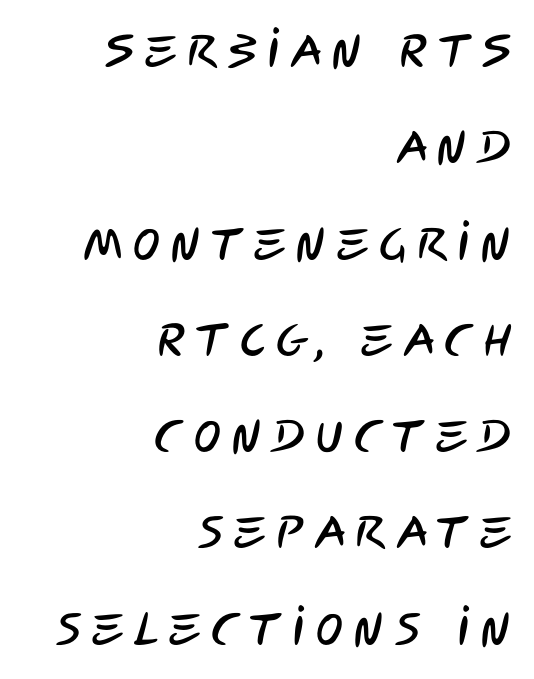
The block of text is sparse from top to bottom, with ample space between rows. The type is letterspaced generously, with wide tracking. Only glyphs here, with clear space below each row. The face used here is proportionally spaced, like ordinary book or web type. The ragged edge is on the left, which tells us the setting is flush right.
